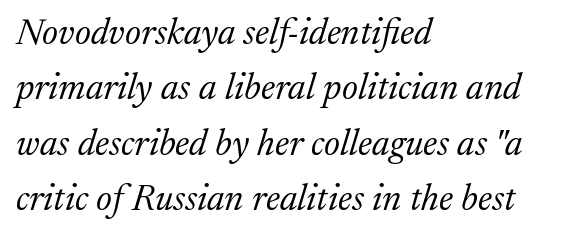
Q: Is the text bold? A: No.
Q: Is the text italic (slanted)? A: Yes, it leans right by about 17 degrees.
Q: Is the typeface a serif or a sans-serif typeface? A: Serif.
Q: Is the text underlined? A: No.
Q: How is the paragraph aligned? A: Left-aligned.
Q: Is the spacing between letters normal or unusually wide? A: Normal.
Q: Is the spacing between lines tight, normal or loose? A: Normal.
Q: Width (condensed, normal, or wide)? A: Normal.
Q: Stroke contrast? A: Medium.
Q: x-height? A: Medium.
Q: Monospaced? A: No.
